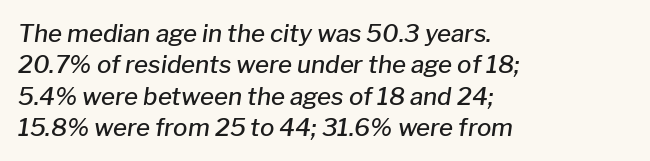
The image shows 24 px text type, italic (leaning right); set left-aligned, normal line spacing (1.31x), normal letter spacing, not underlined.
